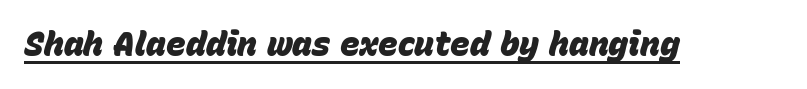
The image shows 33 px heavy type, italic (leaning right); set normal letter spacing, underlined; low stroke contrast and a large x-height.
